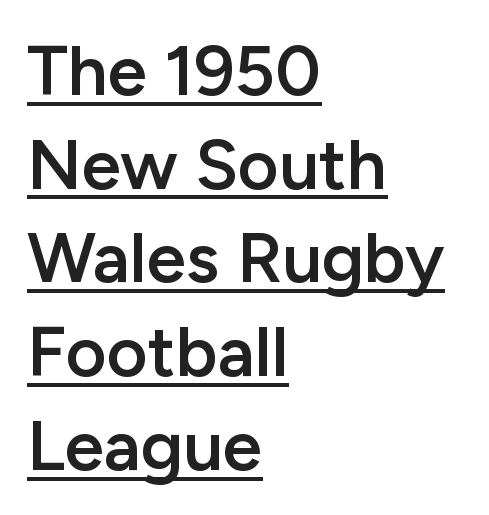
Q: Is the text bold? A: Semi-bold.
Q: Is the text italic (slanted)? A: No, it is upright.
Q: Is the typeface a serif or a sans-serif typeface? A: Sans-serif.
Q: Is the text underlined? A: Yes.
Q: How is the paragraph aligned? A: Left-aligned.
Q: Is the spacing between letters normal or unusually wide? A: Normal.
Q: Is the spacing between lines tight, normal or loose? A: Normal.
Q: Width (condensed, normal, or wide)? A: Normal.
Q: Stroke contrast? A: Low.
Q: x-height? A: Medium.
Q: Monospaced? A: No.
